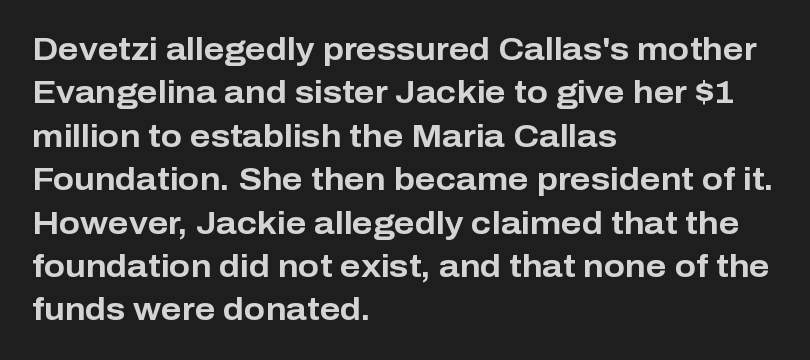
Q: Is the text bold? A: Yes.
Q: Is the text italic (slanted)? A: No, it is upright.
Q: Is the typeface a serif or a sans-serif typeface? A: Sans-serif.
Q: Is the text underlined? A: No.
Q: How is the paragraph aligned? A: Left-aligned.
Q: Is the spacing between letters normal or unusually wide? A: Normal.
Q: Is the spacing between lines tight, normal or loose? A: Normal.
Q: Width (condensed, normal, or wide)? A: Normal.
Q: Stroke contrast? A: Low.
Q: x-height? A: Medium.
Q: Monospaced? A: No.
